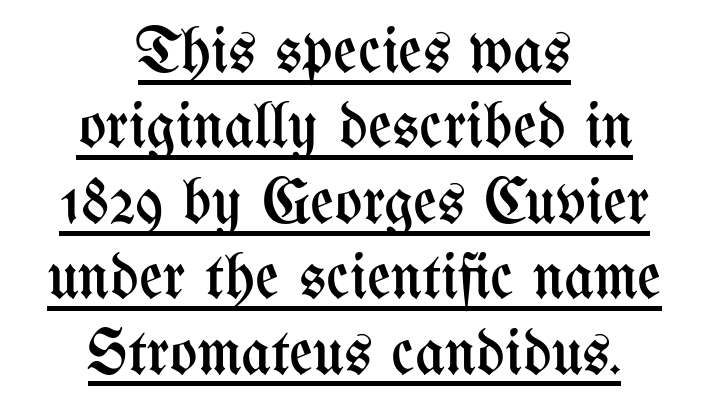
The image shows 65 px regular-weight, condensed type, upright; set centered, line spacing 1.16x, normal letter spacing, underlined; medium stroke contrast and a medium x-height.
